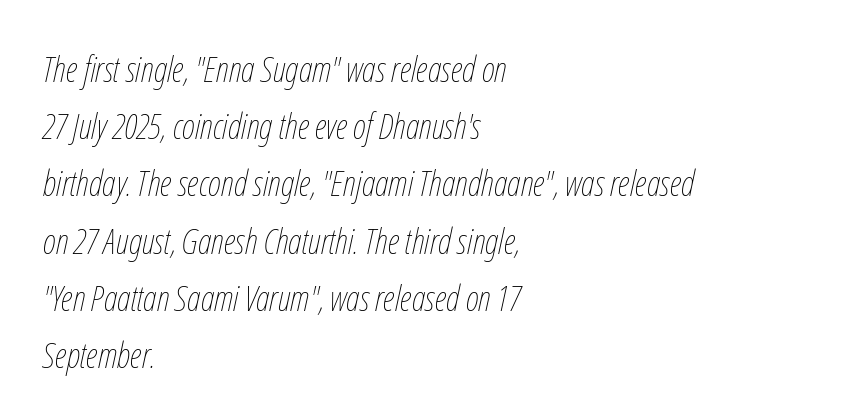
The image shows 36 px thin, condensed type, italic (leaning right); set left-aligned, normal line spacing (1.59x), normal letter spacing, not underlined; low stroke contrast and a medium x-height.
